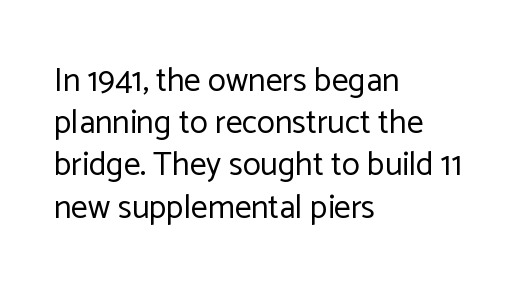
Descender tails drop into unmarked territory. You can tell from the bare stems that sans-serif type was used. Note the varied advance widths — an 'i' is clearly narrower than an 'm'. The letters look calm and open, with moderate or lighter stems. Quick note: not italic, upright. The letters sit at their default tracking, neither squeezed nor spread.
